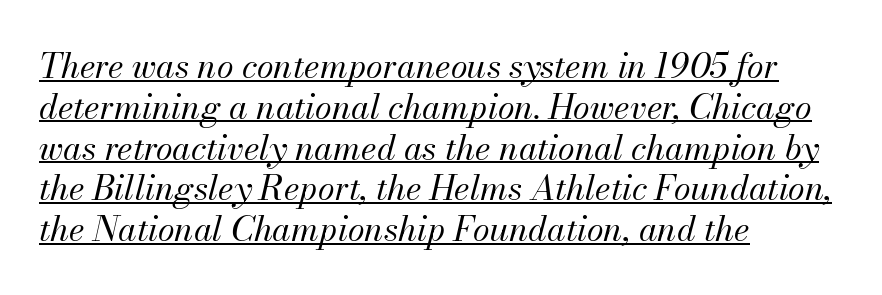
{"italic": "yes", "lean": "right", "slant_degrees": 13, "bold": "no", "weight": "regular", "width": "normal", "stroke_contrast": "medium", "x_height": "small", "monospaced": "no", "underline": "yes", "align": "left", "line_spacing_ratio": 1.2, "letter_spacing": "normal", "letter_spacing_em": 0.0, "glyph_px": 34}
